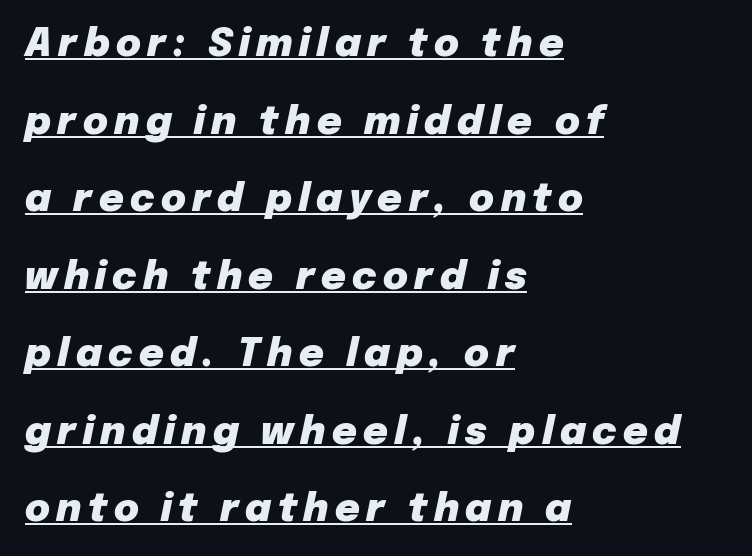
The text block is weighted toward the left margin, trailing off unevenly rightward. Check the space under the baseline: a stroke is drawn there. Thick stems and heavy bowls — unmistakably bold. Leading: increased.
